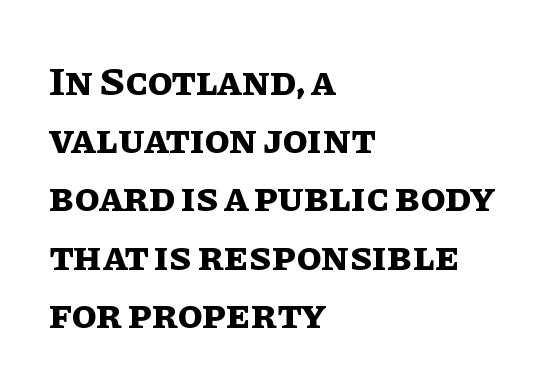
The letters stand straight up with perfectly vertical stems. Default kerning and tracking; the words read as compact shapes. This is heavy type, rendered in bold. Interline gaps are of average width in this sample. A classic flush-left, rag-right setting is used for this passage.
